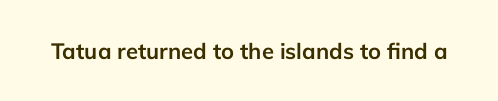
{"italic": "no", "bold": "yes", "underline": "no", "letter_spacing": "normal", "letter_spacing_em": 0.0, "glyph_px": 22}
